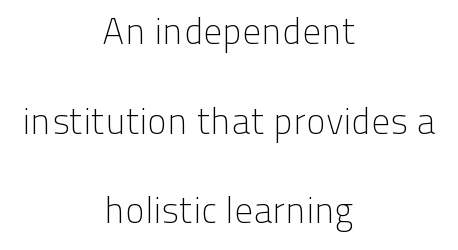
{"serif": "no", "italic": "no", "bold": "no", "weight": "light", "width": "normal", "stroke_contrast": "low", "x_height": "medium", "monospaced": "no", "underline": "no", "align": "center", "line_spacing": "loose", "line_spacing_ratio": 2.42, "letter_spacing": "normal", "letter_spacing_em": 0.0, "glyph_px": 37}
